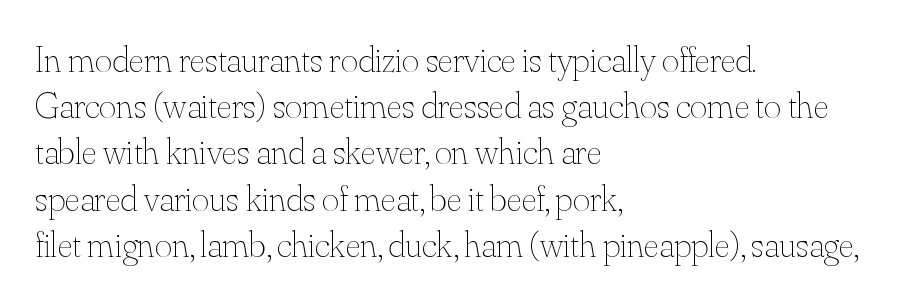
{"italic": "no", "bold": "no", "weight": "thin", "width": "normal", "stroke_contrast": "medium", "x_height": "small", "monospaced": "no", "underline": "no", "align": "left", "line_spacing": "normal", "line_spacing_ratio": 1.25, "letter_spacing": "normal", "letter_spacing_em": 0.0, "glyph_px": 37}
